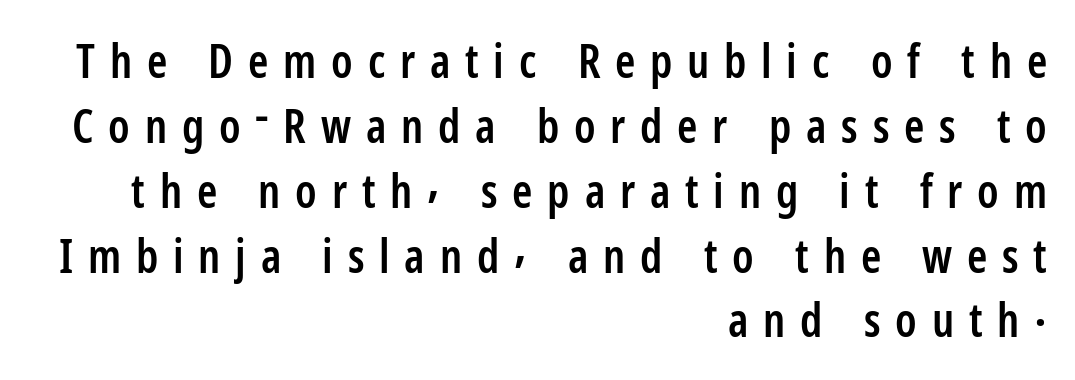
The image shows 46 px semibold, condensed sans-serif type, upright; set right-aligned, normal line spacing (1.41x), unusually wide letter spacing (+0.32 em), not underlined; low stroke contrast and a medium x-height.
